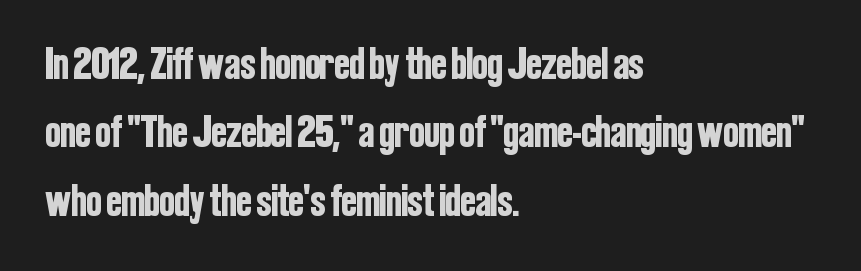
The image shows 45 px condensed sans-serif type, upright; set left-aligned, normal line spacing (1.52x), normal letter spacing, not underlined; low stroke contrast and a medium x-height.
